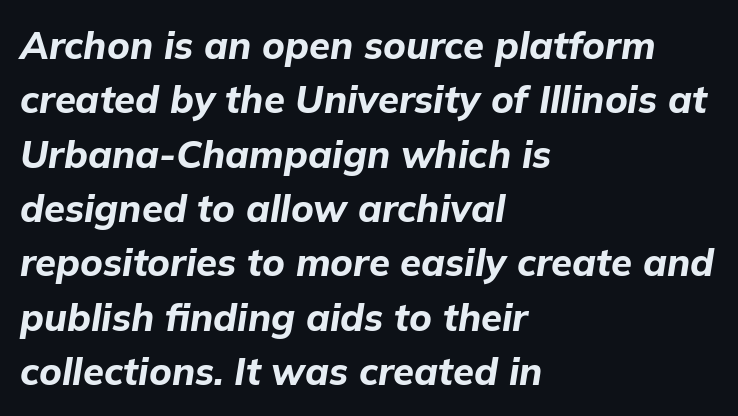
Q: Is the text bold? A: Yes.
Q: Is the text italic (slanted)? A: Yes, it leans right by about 9 degrees.
Q: Is the text underlined? A: No.
Q: How is the paragraph aligned? A: Left-aligned.
Q: Is the spacing between letters normal or unusually wide? A: Normal.
Q: Is the spacing between lines tight, normal or loose? A: Normal.
Q: Width (condensed, normal, or wide)? A: Normal.
Q: Stroke contrast? A: Low.
Q: x-height? A: Medium.
Q: Monospaced? A: No.
